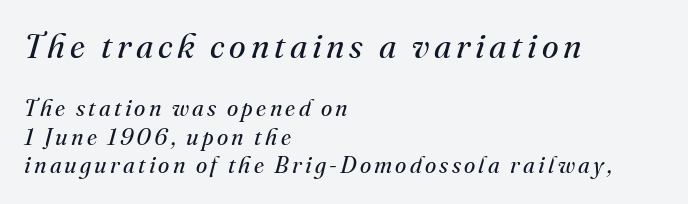
{"serif": "yes", "italic": "yes", "lean": "right", "slant_degrees": 16, "bold": "no", "weight": "regular", "width": "normal", "stroke_contrast": "medium", "x_height": "small", "monospaced": "no", "underline": "no", "align": "left", "line_spacing_ratio": 1.24, "larger_block": "first", "size_ratio": 1.48, "glyph_px": 34}
